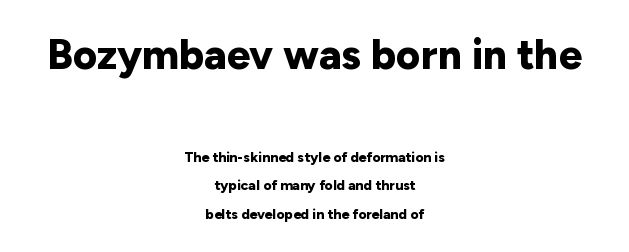
Q: Is the text bold? A: Yes.
Q: Is the text italic (slanted)? A: No, it is upright.
Q: Is the typeface a serif or a sans-serif typeface? A: Sans-serif.
Q: Is the text underlined? A: No.
Q: How is the paragraph aligned? A: Centered.
Q: Is the spacing between letters normal or unusually wide? A: Normal.
Q: Is the spacing between lines tight, normal or loose? A: Loose.
Q: Which block of text is set in a larger size, the first (top) or the second (bottom)? A: The first (top) one.
Q: Width (condensed, normal, or wide)? A: Normal.
Q: Stroke contrast? A: Low.
Q: x-height? A: Medium.
Q: Monospaced? A: No.
